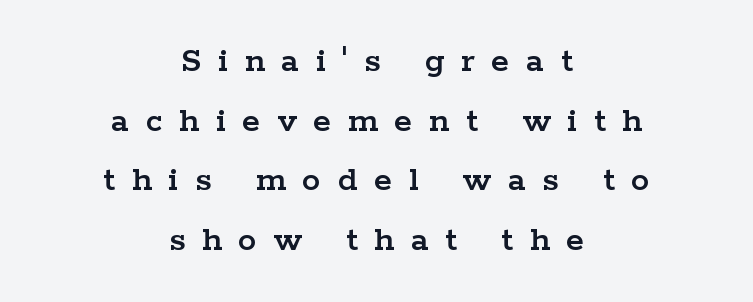
{"serif": "yes", "italic": "no", "width": "wide", "stroke_contrast": "low", "x_height": "medium", "monospaced": "no", "underline": "no", "align": "center", "line_spacing": "normal", "line_spacing_ratio": 1.61, "letter_spacing": "wide", "letter_spacing_em": 0.45, "glyph_px": 37}
